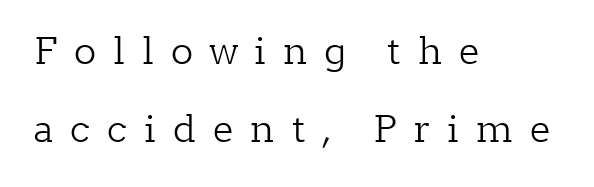
Q: Is the text bold? A: No.
Q: Is the text italic (slanted)? A: No, it is upright.
Q: Is the typeface a serif or a sans-serif typeface? A: Serif.
Q: Is the text underlined? A: No.
Q: How is the paragraph aligned? A: Left-aligned.
Q: Is the spacing between letters normal or unusually wide? A: Unusually wide.
Q: Is the spacing between lines tight, normal or loose? A: Loose.
Q: Width (condensed, normal, or wide)? A: Normal.
Q: Stroke contrast? A: Low.
Q: x-height? A: Medium.
Q: Monospaced? A: No.
